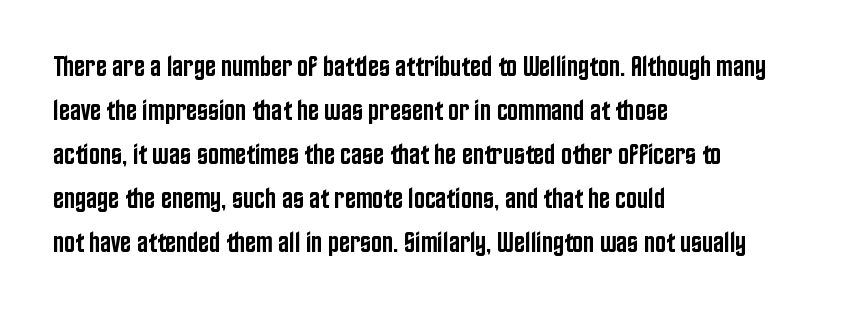
{"serif": "no", "italic": "no", "bold": "semi", "weight": "semibold", "width": "condensed", "stroke_contrast": "low", "x_height": "large", "monospaced": "no", "underline": "no", "align": "left", "line_spacing": "normal", "line_spacing_ratio": 1.52, "letter_spacing": "normal", "letter_spacing_em": 0.0, "glyph_px": 29}
